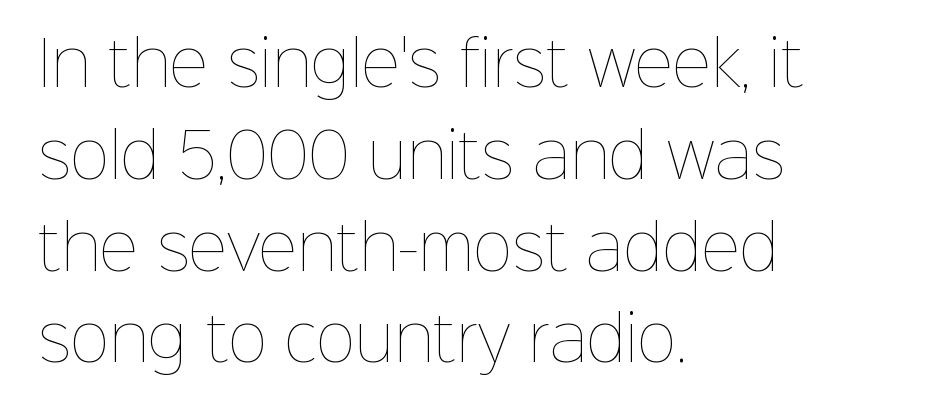
Notice how descenders clear the ascenders below comfortably — that's standard leading. The words here are not underlined. Spacing between characters is what you'd get straight out of the box. The lines are quadded left. The specimen reads as upright at a glance.
